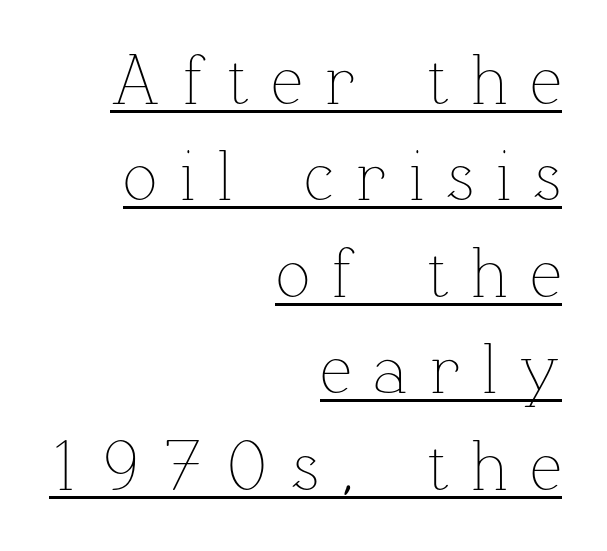
Q: Is the text bold? A: No.
Q: Is the text italic (slanted)? A: No, it is upright.
Q: Is the text underlined? A: Yes.
Q: How is the paragraph aligned? A: Right-aligned.
Q: Is the spacing between letters normal or unusually wide? A: Unusually wide.
Q: Is the spacing between lines tight, normal or loose? A: Normal.
Q: Width (condensed, normal, or wide)? A: Normal.
Q: Stroke contrast? A: Low.
Q: x-height? A: Medium.
Q: Monospaced? A: No.
